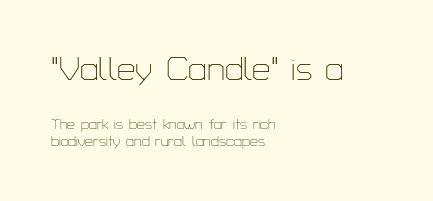
Q: Is the text bold? A: No.
Q: Is the text italic (slanted)? A: No, it is upright.
Q: Is the typeface a serif or a sans-serif typeface? A: Sans-serif.
Q: Is the text underlined? A: No.
Q: How is the paragraph aligned? A: Left-aligned.
Q: Is the spacing between letters normal or unusually wide? A: Normal.
Q: Which block of text is set in a larger size, the first (top) or the second (bottom)? A: The first (top) one.
Q: Width (condensed, normal, or wide)? A: Normal.
Q: Stroke contrast? A: Low.
Q: x-height? A: Medium.
Q: Monospaced? A: No.
